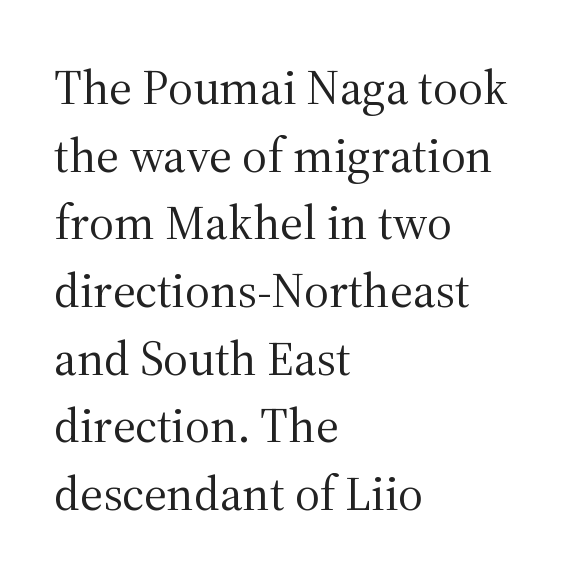
Quick note: underline off. The face used here is rendered with its standard letterfit. This rendering uses left alignment, leaving the right contour irregular. This block has exactly the height ordinary leading produces.
